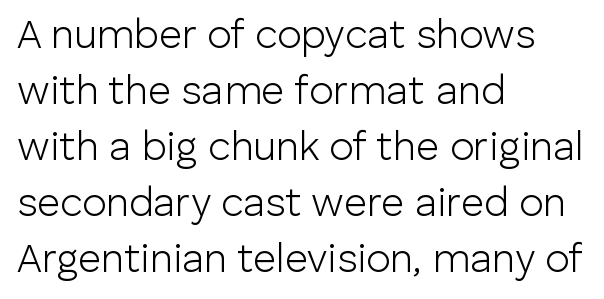
The rag falls on the right side of this text block. Caption: standard tracking, unaltered. Character widths vary here, with narrow letters taking less room than wide ones. A typesetter would mark this as roman, not italic. Is the type heavy? It reads as light-to-regular instead. Students, observe: this is what conventionally led text looks like.
